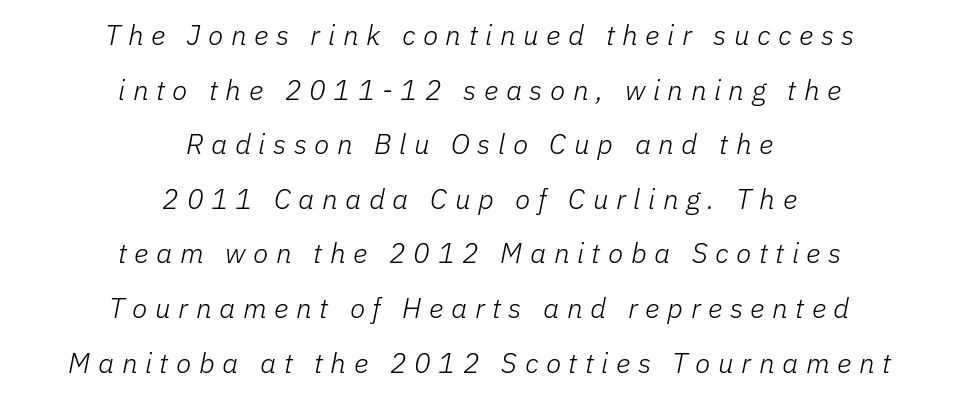
Is there much room between lines? Yes — plenty of vertical air separates them. Glance below the letters and you will spot only blank space. Caption: expanded tracking, letters set apart. Unbolded letterforms with no extra heft.
